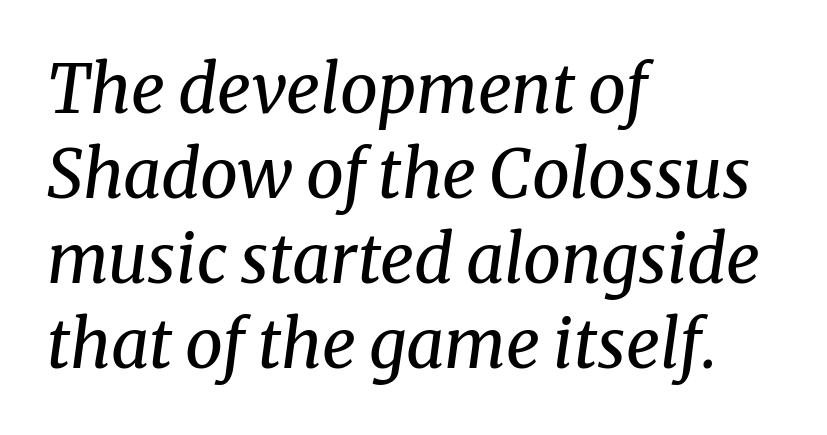
Q: Is the text bold? A: No.
Q: Is the text italic (slanted)? A: Yes, it leans right by about 8 degrees.
Q: Is the typeface a serif or a sans-serif typeface? A: Serif.
Q: Is the text underlined? A: No.
Q: How is the paragraph aligned? A: Left-aligned.
Q: Is the spacing between letters normal or unusually wide? A: Normal.
Q: Is the spacing between lines tight, normal or loose? A: Normal.
Q: Width (condensed, normal, or wide)? A: Normal.
Q: Stroke contrast? A: Medium.
Q: x-height? A: Medium.
Q: Monospaced? A: No.
